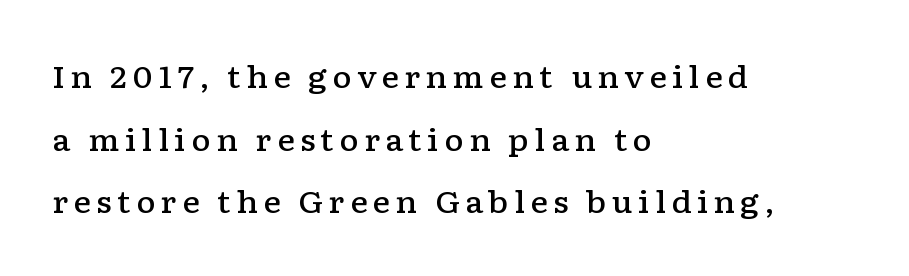
{"serif": "yes", "italic": "no", "bold": "semi", "weight": "semibold", "width": "wide", "stroke_contrast": "low", "x_height": "medium", "monospaced": "no", "underline": "no", "align": "left", "line_spacing": "loose", "line_spacing_ratio": 2.09, "glyph_px": 30}
